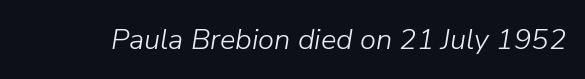
{"italic": "yes", "lean": "right", "slant_degrees": 9, "bold": "no", "weight": "light", "width": "normal", "stroke_contrast": "low", "x_height": "medium", "monospaced": "no", "underline": "no", "letter_spacing": "normal", "letter_spacing_em": 0.0, "glyph_px": 29}
